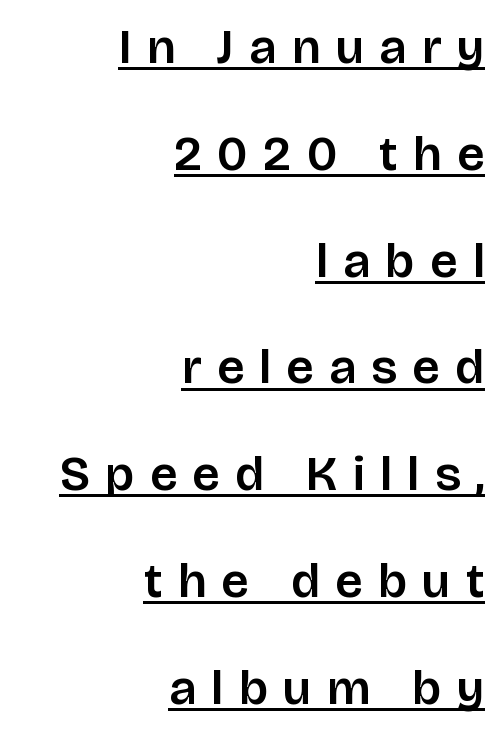
Q: Is the text italic (slanted)? A: No, it is upright.
Q: Is the typeface a serif or a sans-serif typeface? A: Sans-serif.
Q: Is the text underlined? A: Yes.
Q: How is the paragraph aligned? A: Right-aligned.
Q: Is the spacing between letters normal or unusually wide? A: Unusually wide.
Q: Is the spacing between lines tight, normal or loose? A: Loose.
Q: Width (condensed, normal, or wide)? A: Normal.
Q: Stroke contrast? A: Low.
Q: x-height? A: Large.
Q: Monospaced? A: No.
